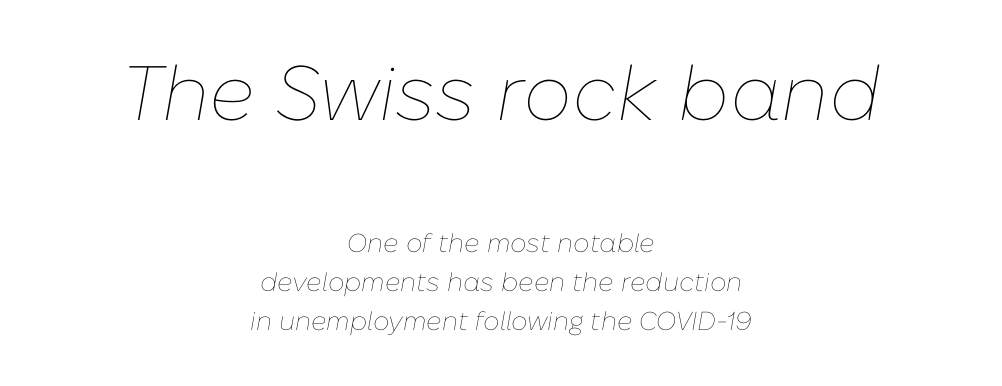
{"italic": "yes", "lean": "right", "slant_degrees": 10, "bold": "no", "weight": "thin", "width": "normal", "stroke_contrast": "low", "x_height": "medium", "monospaced": "no", "underline": "no", "align": "center", "line_spacing": "normal", "line_spacing_ratio": 1.51, "letter_spacing": "normal", "letter_spacing_em": 0.0, "larger_block": "first", "size_ratio": 2.96, "glyph_px": 77}
